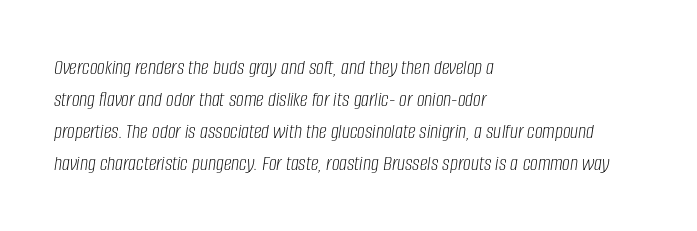
{"italic": "yes", "lean": "right", "slant_degrees": 8, "bold": "no", "underline": "no", "align": "left", "line_spacing": "normal", "line_spacing_ratio": 1.45, "letter_spacing": "normal", "letter_spacing_em": 0.0, "glyph_px": 22}
